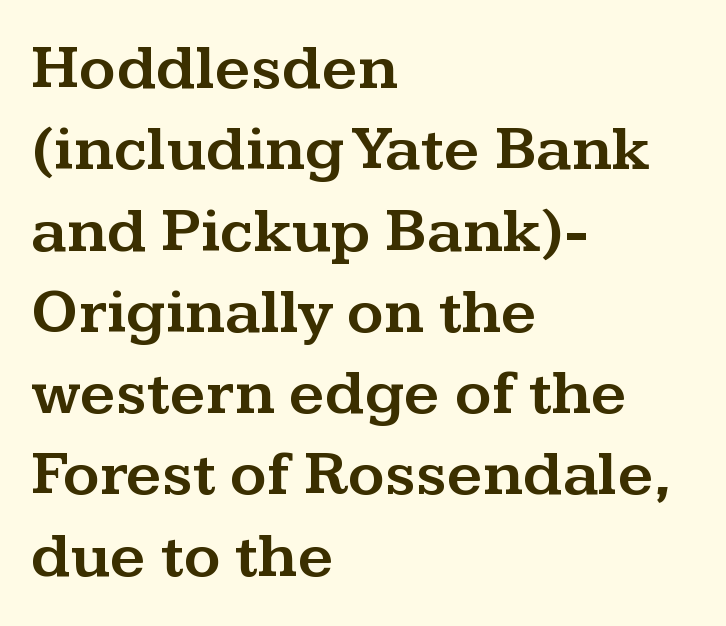
Proportional: the letters do not fall into vertical columns. What kind of face is this? One with serifs. Teacher's note: observe the even left margin — that is flush-left alignment. The line texture is even and compact thanks to regular tracking.
